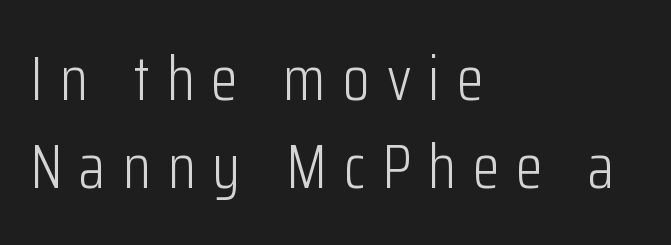
The image shows 61 px light, condensed sans-serif type, upright; set left-aligned, normal line spacing (1.44x), unusually wide letter spacing (+0.28 em), not underlined; low stroke contrast and a medium x-height.
